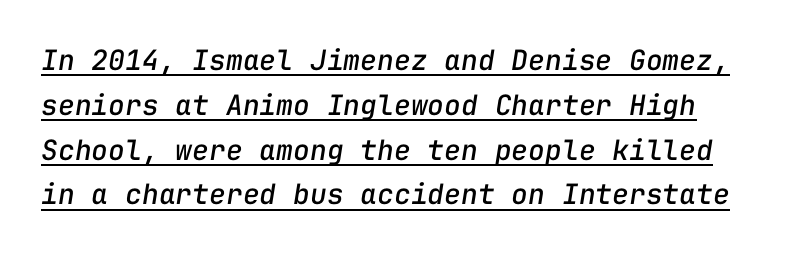
The image shows 28 px text type, italic (leaning right), monospaced; set normal line spacing (1.6x), normal letter spacing, underlined; low stroke contrast and a medium x-height.
